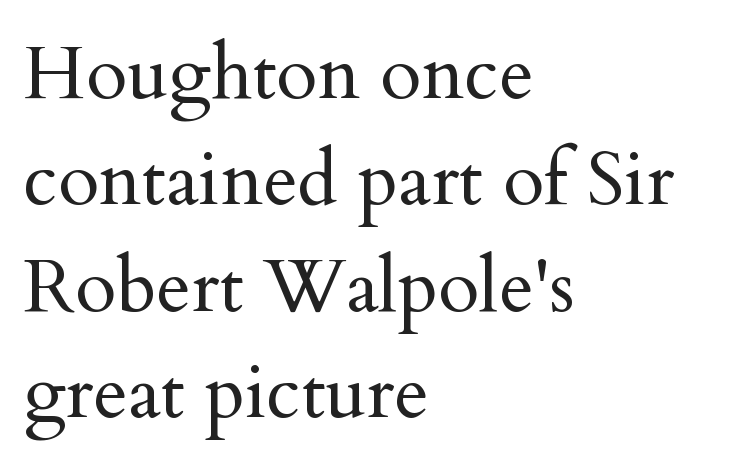
Q: Is the text bold? A: No.
Q: Is the text italic (slanted)? A: No, it is upright.
Q: Is the typeface a serif or a sans-serif typeface? A: Serif.
Q: Is the text underlined? A: No.
Q: How is the paragraph aligned? A: Left-aligned.
Q: Is the spacing between letters normal or unusually wide? A: Normal.
Q: Is the spacing between lines tight, normal or loose? A: Normal.
Q: Width (condensed, normal, or wide)? A: Normal.
Q: Stroke contrast? A: Medium.
Q: x-height? A: Small.
Q: Monospaced? A: No.
